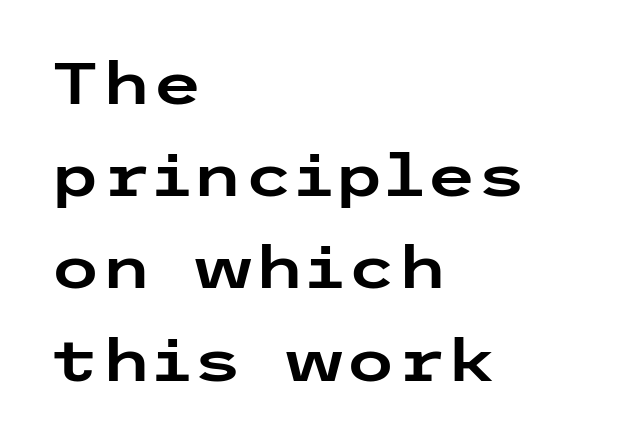
{"serif": "no", "italic": "no", "width": "wide", "stroke_contrast": "low", "x_height": "medium", "underline": "no", "align": "left", "line_spacing": "normal", "line_spacing_ratio": 1.59, "letter_spacing": "normal", "letter_spacing_em": 0.0, "glyph_px": 58}
